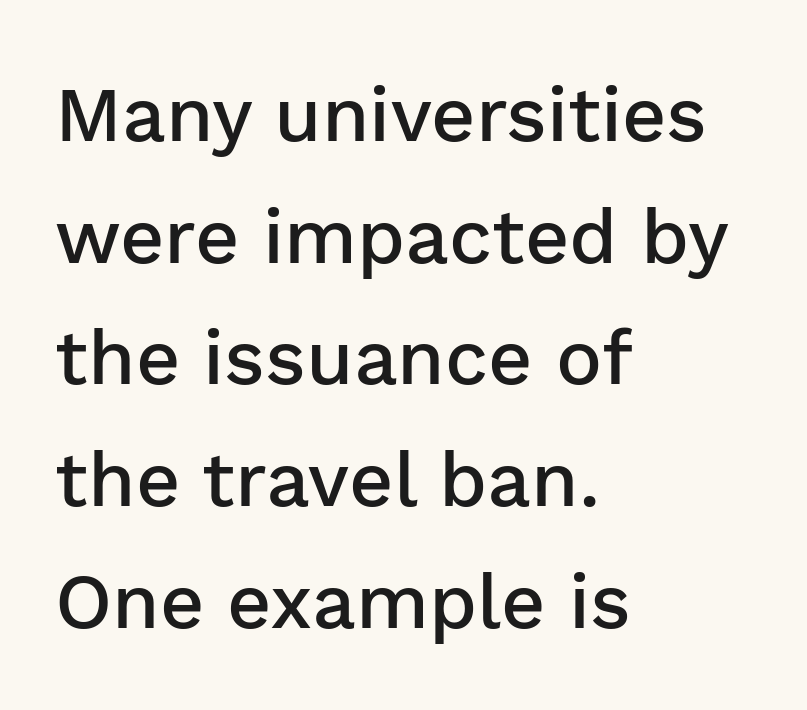
The image shows 77 px semibold sans-serif type, upright; set left-aligned, normal line spacing (1.58x), normal letter spacing, not underlined; low stroke contrast and a medium x-height.
